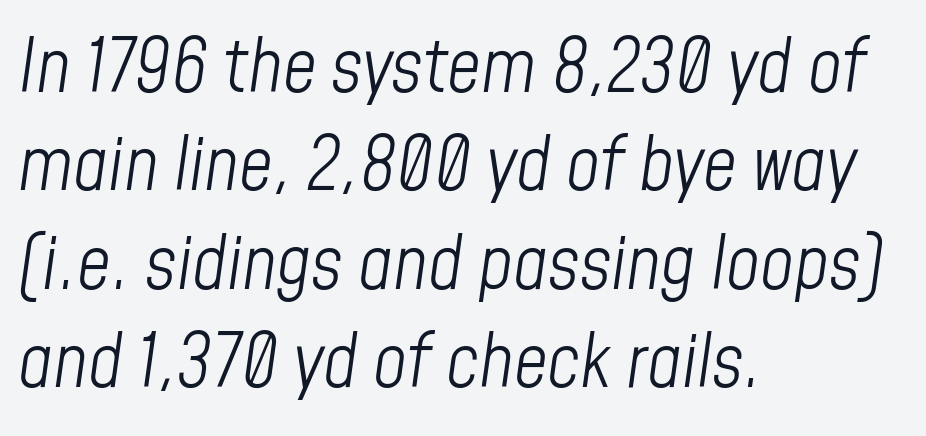
If you measured baseline to baseline, you'd find a middling distance. Bare-footed words on every line. The passage shown leans; its letterforms are oblique. A student would call this left alignment; a typographer would say flush left, rag right. Character widths vary here, with narrow letters taking less room than wide ones. Each word holds together tightly as a unit, with standard inter-letter gaps.
